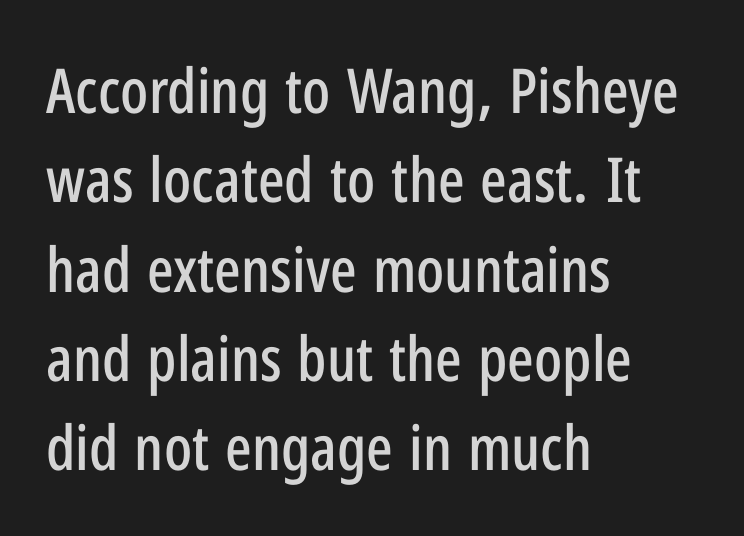
The image shows 62 px condensed sans-serif type, upright; set left-aligned, normal line spacing (1.44x), normal letter spacing, not underlined; low stroke contrast and a medium x-height.
